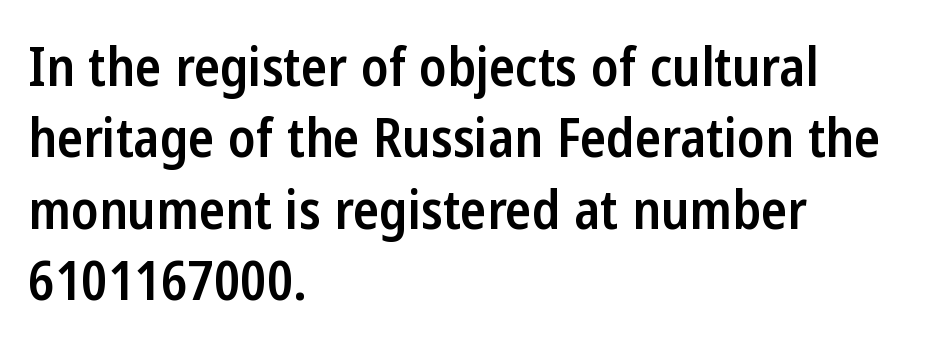
{"serif": "no", "italic": "no", "bold": "semi", "weight": "semibold", "width": "condensed", "stroke_contrast": "low", "x_height": "medium", "monospaced": "no", "underline": "no", "align": "left", "line_spacing": "normal", "line_spacing_ratio": 1.32, "letter_spacing": "normal", "letter_spacing_em": 0.0, "glyph_px": 54}
